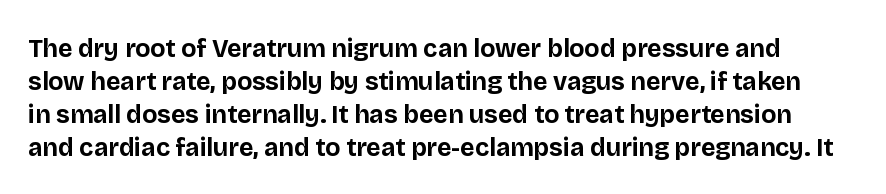
{"italic": "no", "bold": "yes", "underline": "no", "line_spacing": "normal", "line_spacing_ratio": 1.32, "letter_spacing": "normal", "letter_spacing_em": 0.0, "glyph_px": 25}
